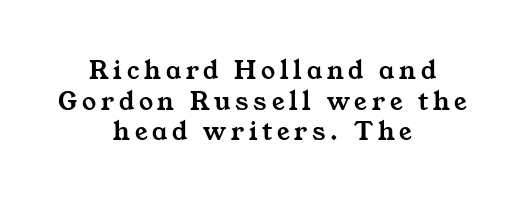
Quick note: interline space is minimal. Only glyphs here, with clear space below each row. These lines are rendered in a variable-pitch font. Font category for this specimen: serif.
